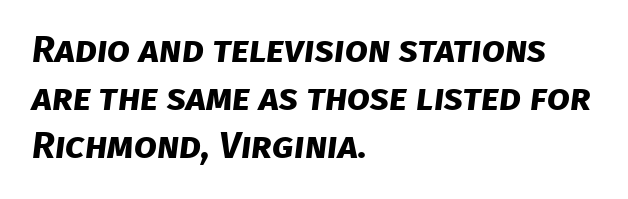
{"serif": "no", "bold": "yes", "weight": "bold", "width": "normal", "stroke_contrast": "low", "x_height": "large", "monospaced": "no", "underline": "no", "align": "left", "line_spacing": "normal", "line_spacing_ratio": 1.3, "letter_spacing": "normal", "letter_spacing_em": 0.0, "glyph_px": 37}
